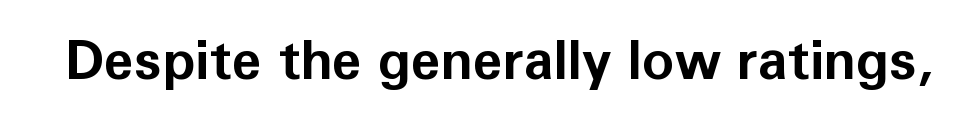
Q: Is the text bold? A: Yes.
Q: Is the text italic (slanted)? A: No, it is upright.
Q: Is the typeface a serif or a sans-serif typeface? A: Sans-serif.
Q: Is the text underlined? A: No.
Q: Is the spacing between letters normal or unusually wide? A: Normal.
Q: Width (condensed, normal, or wide)? A: Normal.
Q: Stroke contrast? A: Low.
Q: x-height? A: Medium.
Q: Monospaced? A: No.
